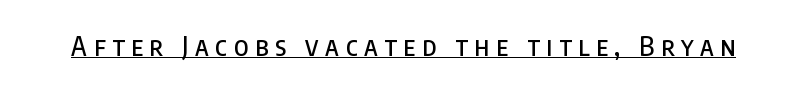
A typesetter would mark this as roman, not italic. Underlining? Definitely there. What stands out about the letter spacing? Its width — letters are far apart.
